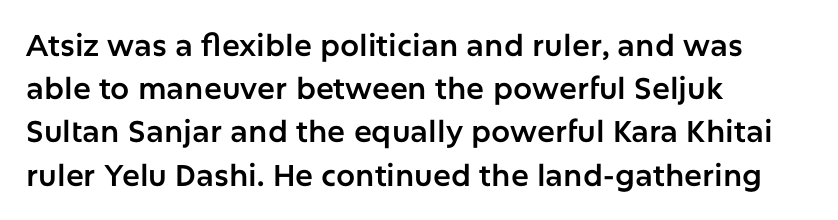
The ragged edge is on the right, which tells us the setting is flush left. Regarding serifs, this sample does without them. What stands out about the letter spacing? Nothing — it is the standard amount. Students, observe: this is what conventionally led text looks like. These lines are rendered in a variable-pitch font.
